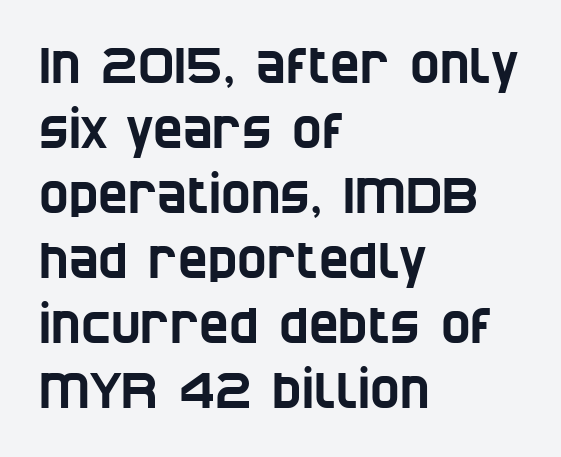
The image shows 50 px condensed sans-serif type; set left-aligned, normal line spacing (1.3x), normal letter spacing, not underlined; low stroke contrast and a large x-height.
